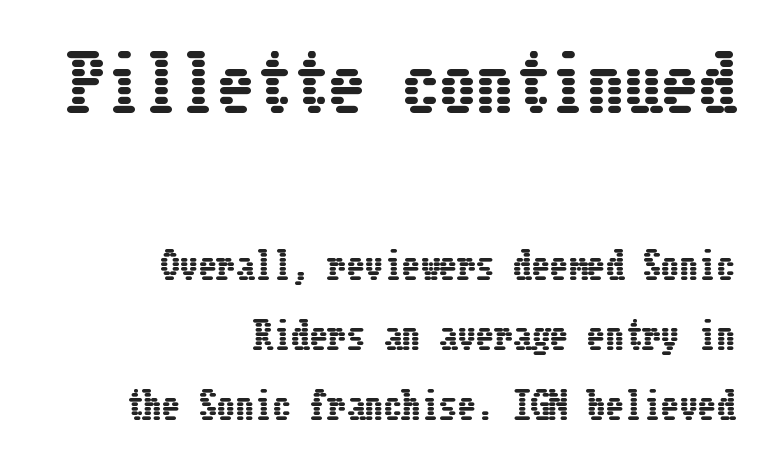
{"italic": "no", "width": "condensed", "stroke_contrast": "low", "x_height": "medium", "underline": "no", "align": "right", "line_spacing_ratio": 1.89, "letter_spacing": "normal", "letter_spacing_em": 0.0, "larger_block": "first", "size_ratio": 2.0, "glyph_px": 74}
